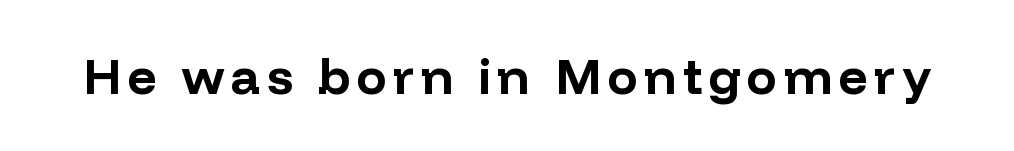
{"serif": "no", "italic": "no", "bold": "yes", "weight": "bold", "width": "normal", "stroke_contrast": "low", "x_height": "medium", "monospaced": "no", "underline": "no", "glyph_px": 50}
